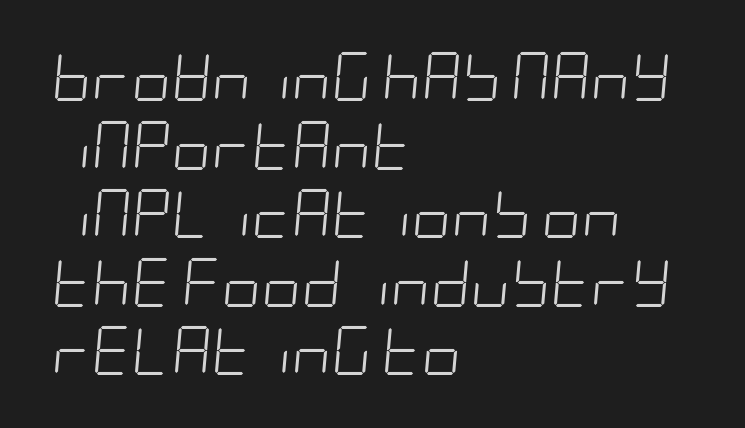
{"italic": "yes", "lean": "right", "slant_degrees": 5, "bold": "no", "weight": "light", "width": "condensed", "stroke_contrast": "low", "x_height": "large", "underline": "no", "align": "left", "line_spacing": "normal", "line_spacing_ratio": 1.4, "letter_spacing": "normal", "letter_spacing_em": 0.0, "glyph_px": 49}
